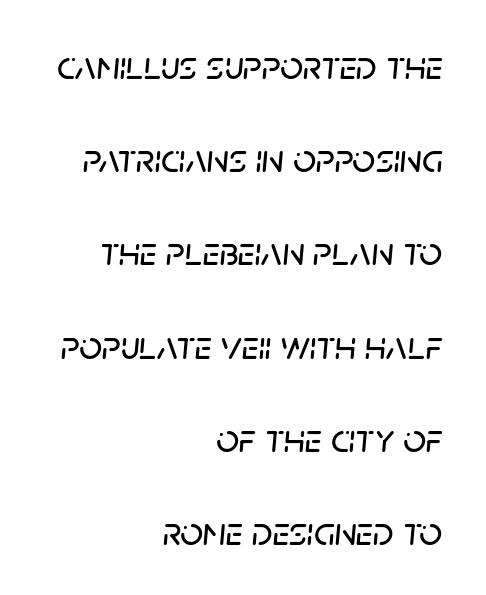
{"italic": "yes", "lean": "right", "slant_degrees": 5, "width": "normal", "stroke_contrast": "low", "x_height": "large", "monospaced": "no", "underline": "no", "align": "right", "line_spacing": "loose", "line_spacing_ratio": 2.33, "letter_spacing": "normal", "letter_spacing_em": 0.0, "glyph_px": 40}
